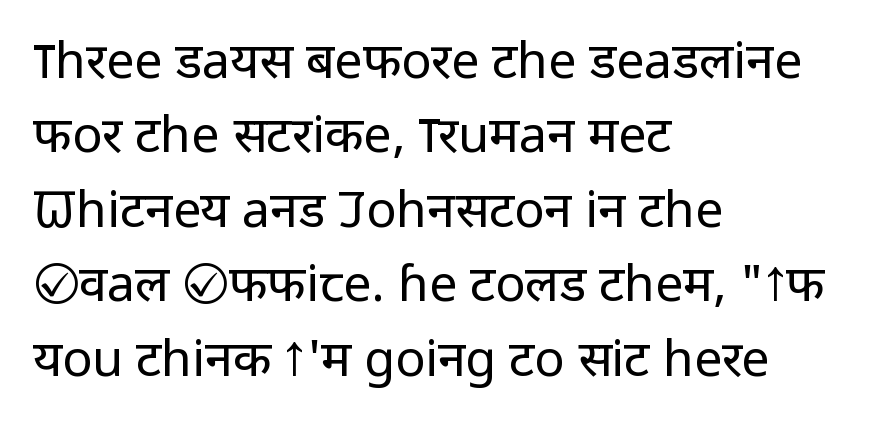
{"serif": "no", "italic": "no", "bold": "no", "weight": "regular", "width": "normal", "stroke_contrast": "low", "x_height": "medium", "monospaced": "no", "underline": "no", "align": "left", "line_spacing": "normal", "line_spacing_ratio": 1.49, "letter_spacing": "normal", "letter_spacing_em": 0.0, "glyph_px": 50}
